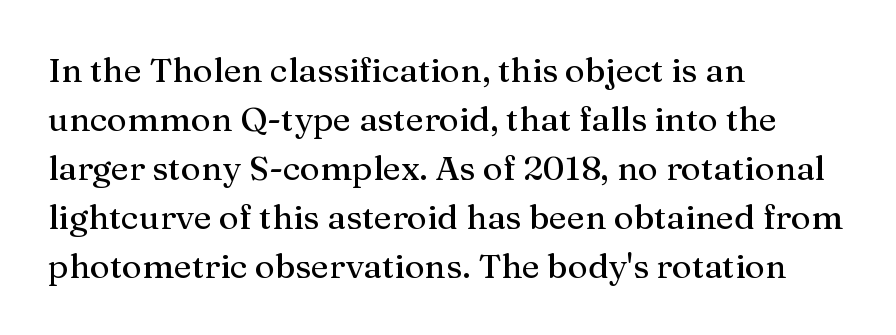
Type without underlining. Upright lettering throughout. The block of text has a typical density, with ordinary space between rows. Reading down the block, your eye returns to a fixed left position each line. These lines are rendered in a variable-pitch font.
